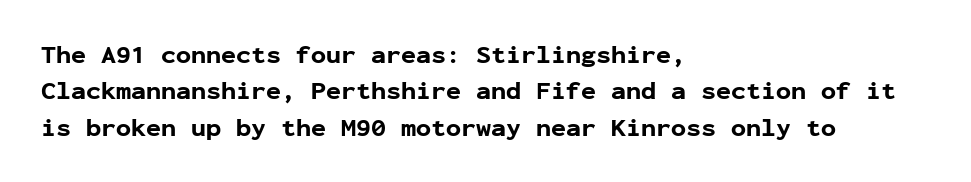
The image shows 25 px bold type, upright; set left-aligned, normal line spacing (1.46x), normal letter spacing, not underlined.
